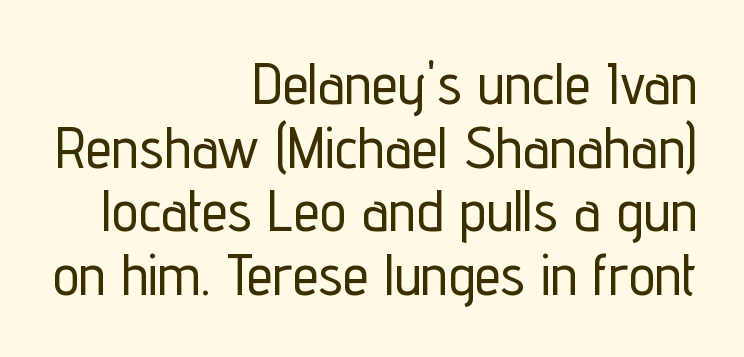
Q: Is the text italic (slanted)? A: No, it is upright.
Q: Is the typeface a serif or a sans-serif typeface? A: Sans-serif.
Q: Is the text underlined? A: No.
Q: How is the paragraph aligned? A: Right-aligned.
Q: Is the spacing between letters normal or unusually wide? A: Normal.
Q: Is the spacing between lines tight, normal or loose? A: Tight.
Q: Width (condensed, normal, or wide)? A: Condensed.
Q: Stroke contrast? A: Low.
Q: x-height? A: Medium.
Q: Monospaced? A: No.
